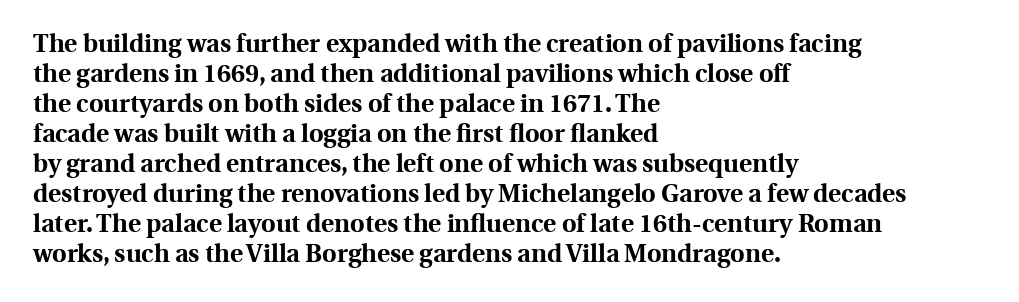
Default kerning and tracking; the words read as compact shapes. The letters stand upright; this is a roman face. Pretty heavy lettering here — definitely bold. The words here are not underlined.
